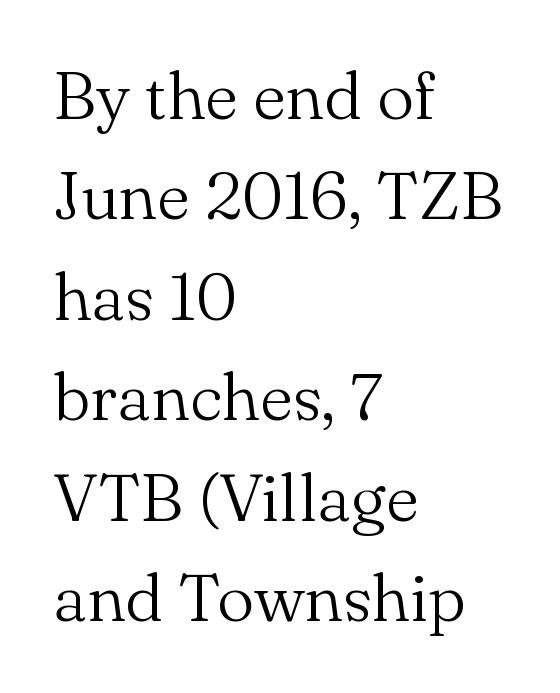
Anything drawn beneath the words? Only blank space. The passage shown is typed in a proportional face where columns would drift. Italic: no, the glyphs are upright roman. If you drew a ruler down the left edge, every line would touch it. Each letter's strokes conclude with small projecting serifs.
